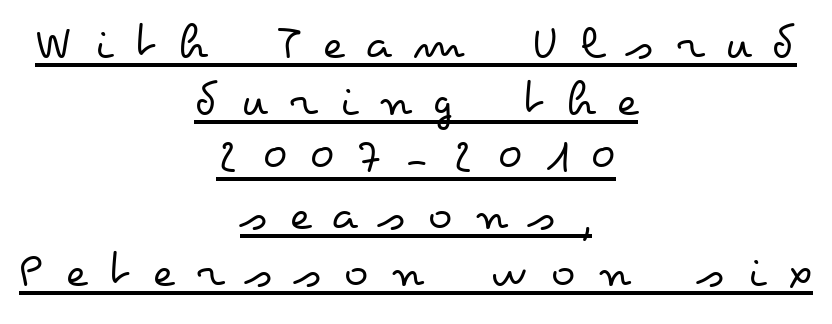
{"italic": "no", "bold": "no", "weight": "regular", "width": "wide", "stroke_contrast": "low", "x_height": "small", "monospaced": "no", "underline": "yes", "align": "center", "line_spacing": "tight", "line_spacing_ratio": 1.12, "letter_spacing": "wide", "letter_spacing_em": 0.44, "glyph_px": 51}
